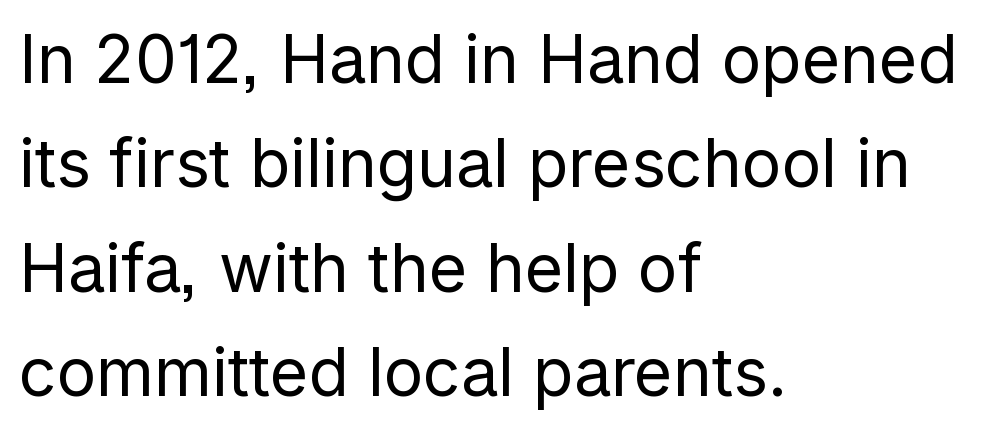
Q: Is the text bold? A: No.
Q: Is the text italic (slanted)? A: No, it is upright.
Q: Is the typeface a serif or a sans-serif typeface? A: Sans-serif.
Q: Is the text underlined? A: No.
Q: How is the paragraph aligned? A: Left-aligned.
Q: Is the spacing between letters normal or unusually wide? A: Normal.
Q: Is the spacing between lines tight, normal or loose? A: Normal.
Q: Width (condensed, normal, or wide)? A: Normal.
Q: Stroke contrast? A: Low.
Q: x-height? A: Medium.
Q: Monospaced? A: No.
